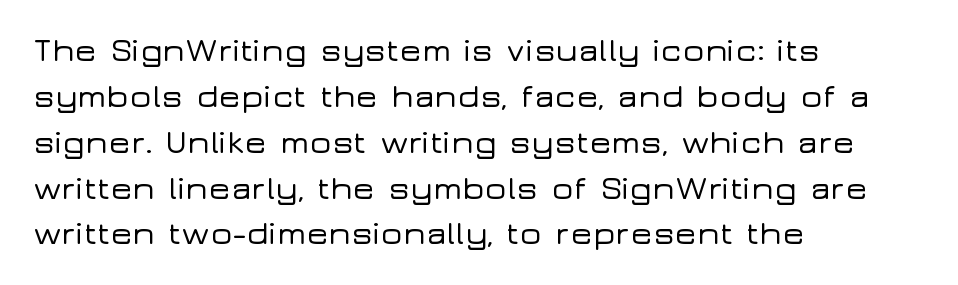
Do the characters align in a grid? No, the font is proportional. The passage is arranged the way most books set body copy — flush left. This is roman type, the default non-slanted kind. To sum up the face: it is a sans, with no serifs.
